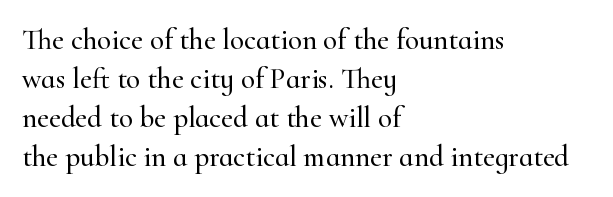
This is the regular roman posture of the typeface. Reading down the column, the eye jumps a familiar distance to each next line. Proportional: the letters do not fall into vertical columns. Nothing unusual about the tracking: characters are spaced as the font intends. Check where the strokes stop: tiny serifs finish them off.
